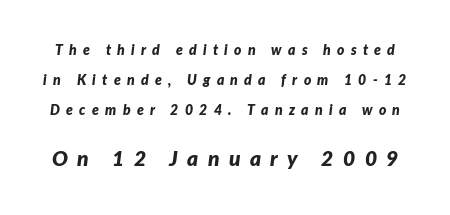
The whole block is typeset with a tilt. The lower block of text is set noticeably larger than the block above it. Honestly, the rows look like they've been pulled way apart. The glyphs have the mass of a bold cut.
